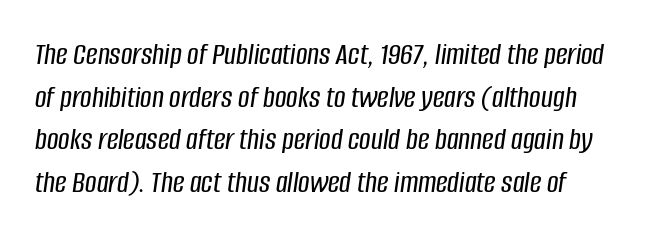
The image shows 32 px condensed type, italic (leaning right); set normal line spacing (1.33x), normal letter spacing, not underlined; low stroke contrast and a large x-height.
